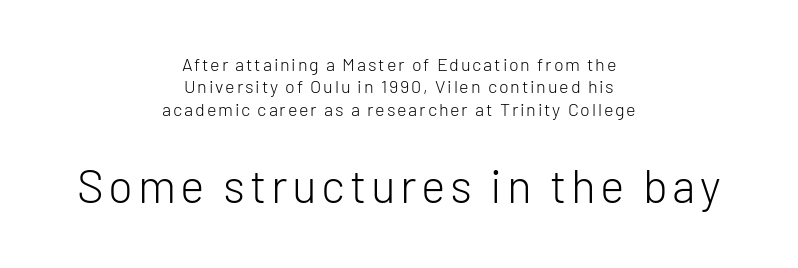
The image shows 46 px light sans-serif type, upright; set centered, normal line spacing (1.25x), not underlined; the second (bottom) block is 2.56x larger; low stroke contrast and a medium x-height.
